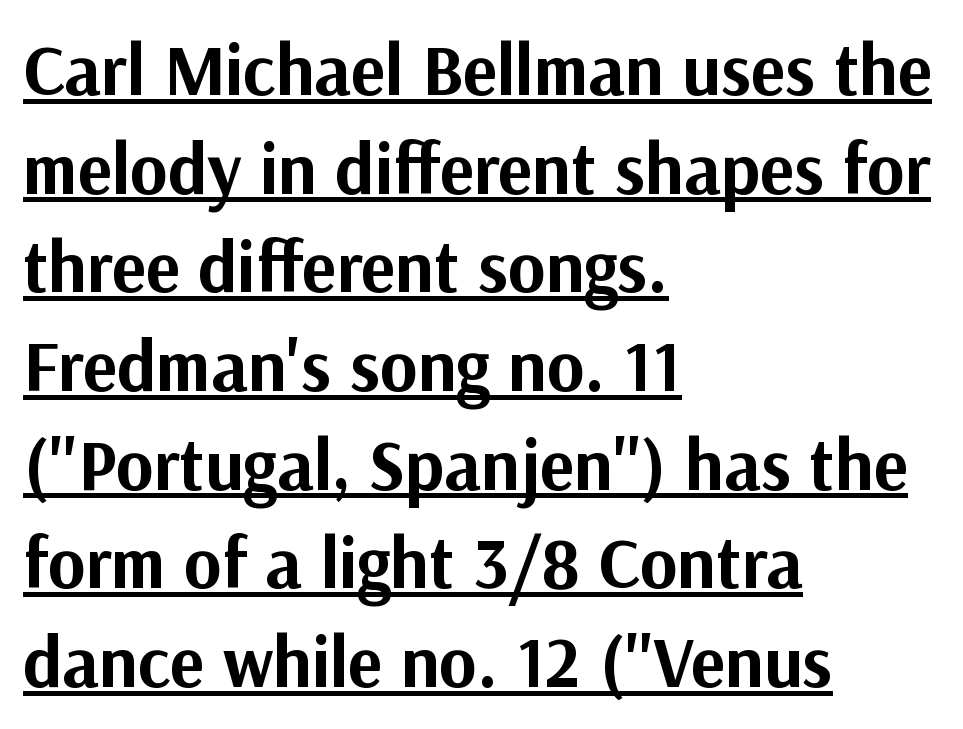
Q: Is the text bold? A: Yes.
Q: Is the text italic (slanted)? A: No, it is upright.
Q: Is the typeface a serif or a sans-serif typeface? A: Sans-serif.
Q: Is the text underlined? A: Yes.
Q: How is the paragraph aligned? A: Left-aligned.
Q: Is the spacing between letters normal or unusually wide? A: Normal.
Q: Is the spacing between lines tight, normal or loose? A: Normal.
Q: Width (condensed, normal, or wide)? A: Normal.
Q: Stroke contrast? A: Medium.
Q: x-height? A: Medium.
Q: Monospaced? A: No.
